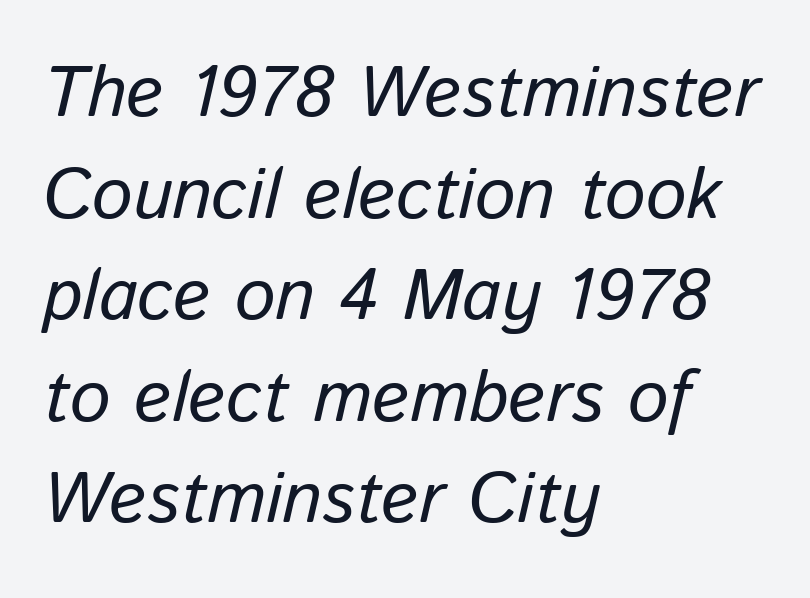
Q: Is the text bold? A: No.
Q: Is the text italic (slanted)? A: Yes, it leans right by about 13 degrees.
Q: Is the text underlined? A: No.
Q: How is the paragraph aligned? A: Left-aligned.
Q: Is the spacing between letters normal or unusually wide? A: Normal.
Q: Is the spacing between lines tight, normal or loose? A: Normal.
Q: Width (condensed, normal, or wide)? A: Normal.
Q: Stroke contrast? A: Low.
Q: x-height? A: Medium.
Q: Monospaced? A: No.
